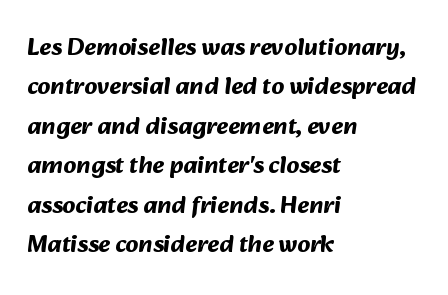
{"bold": "yes", "underline": "no", "align": "left", "line_spacing": "normal", "line_spacing_ratio": 1.58, "letter_spacing": "normal", "letter_spacing_em": 0.0, "glyph_px": 25}
